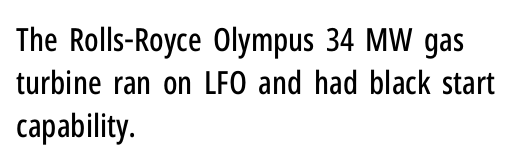
The image shows 32 px condensed sans-serif type, upright; set left-aligned, normal line spacing (1.35x), normal letter spacing, not underlined; low stroke contrast and a medium x-height.
